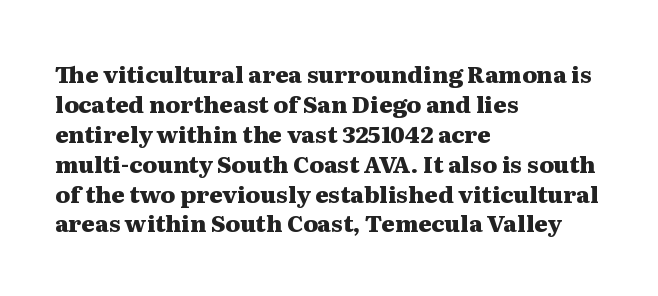
{"italic": "no", "bold": "yes", "underline": "no", "align": "left", "line_spacing": "normal", "line_spacing_ratio": 1.3, "letter_spacing": "normal", "letter_spacing_em": 0.0, "glyph_px": 23}
